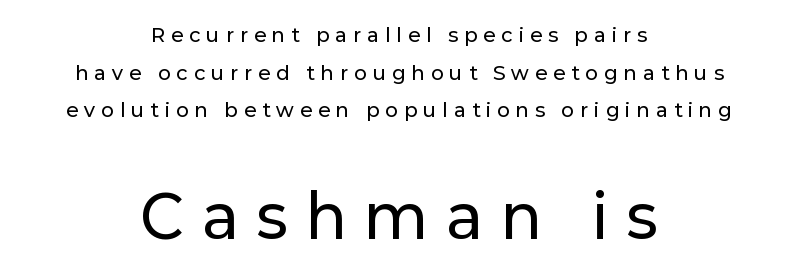
The image shows 58 px sans-serif type, upright; set centered, loose line spacing (1.98x), unusually wide letter spacing (+0.33 em), not underlined; the second (bottom) block is 3.05x larger; low stroke contrast and a medium x-height.
